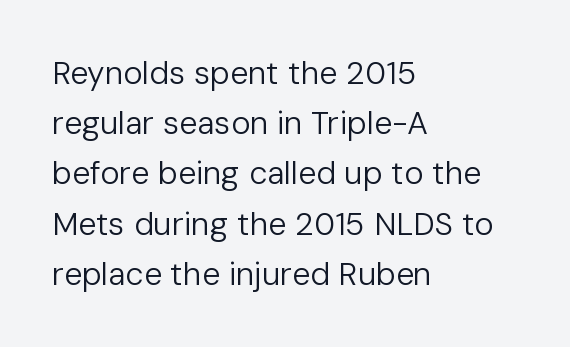
Caption: face not bold, strokes unweighted. Any mark beneath the type? The region is blank. In terms of letterform style, serifs are entirely absent. The typography opts for an upright posture over an oblique one. The ragged edge is on the right, which tells us the setting is flush left. The horizontal fit of the characters is conventional and even.
